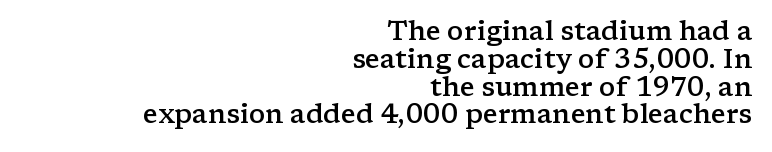
The image shows 27 px text type, upright; set right-aligned, tight line spacing (1.03x), normal letter spacing, not underlined.
